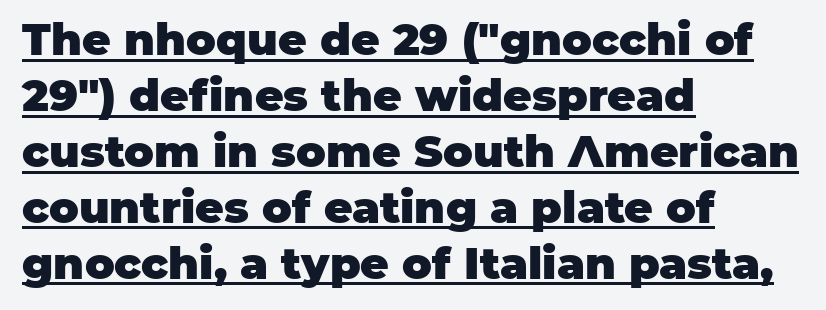
Q: Is the text bold? A: Yes.
Q: Is the text italic (slanted)? A: No, it is upright.
Q: Is the typeface a serif or a sans-serif typeface? A: Sans-serif.
Q: Is the text underlined? A: Yes.
Q: How is the paragraph aligned? A: Left-aligned.
Q: Is the spacing between letters normal or unusually wide? A: Normal.
Q: Is the spacing between lines tight, normal or loose? A: Normal.
Q: Width (condensed, normal, or wide)? A: Normal.
Q: Stroke contrast? A: Low.
Q: x-height? A: Large.
Q: Monospaced? A: No.
